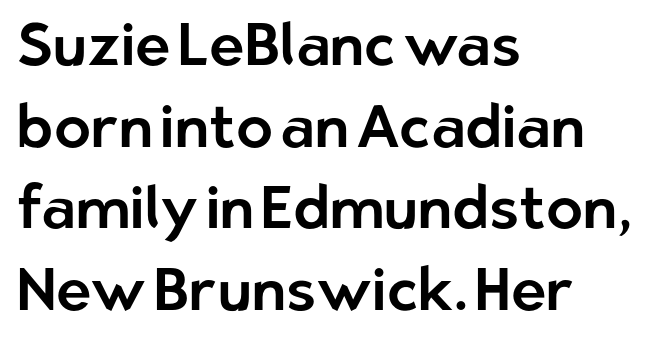
{"serif": "no", "italic": "no", "width": "normal", "stroke_contrast": "low", "x_height": "medium", "monospaced": "no", "underline": "no", "align": "left", "line_spacing": "normal", "line_spacing_ratio": 1.36, "letter_spacing": "normal", "letter_spacing_em": 0.0, "glyph_px": 60}
